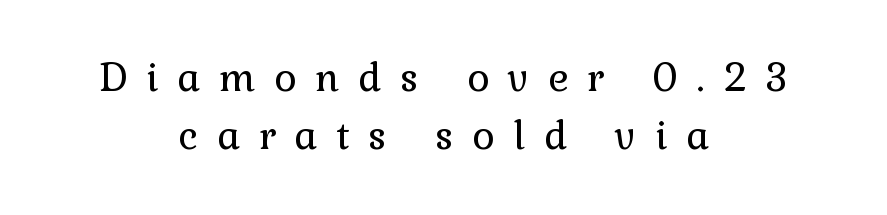
No letter is thick-stroked: the sample isn't bold. No word sits above an underline. Evenly set lines give the paragraph a standard silhouette. Words appear elongated and porous because spacing is wide. The rendering shows small feet on the letterforms — a serif design.
